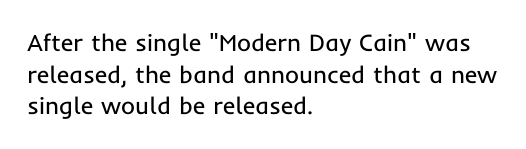
Q: Is the text bold? A: No.
Q: Is the text italic (slanted)? A: No, it is upright.
Q: Is the text underlined? A: No.
Q: How is the paragraph aligned? A: Left-aligned.
Q: Is the spacing between letters normal or unusually wide? A: Normal.
Q: Is the spacing between lines tight, normal or loose? A: Normal.
